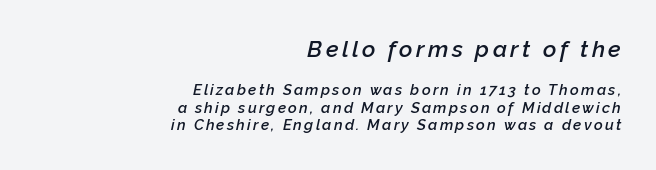
{"italic": "yes", "lean": "right", "slant_degrees": 12, "bold": "semi", "underline": "no", "align": "right", "line_spacing_ratio": 1.17, "larger_block": "first", "size_ratio": 1.53, "glyph_px": 23}
